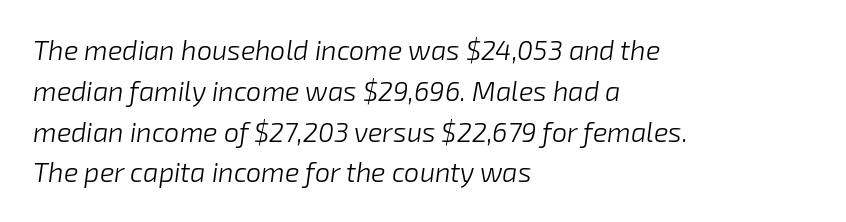
Q: Is the text bold? A: No.
Q: Is the text italic (slanted)? A: Yes, it leans right by about 8 degrees.
Q: Is the text underlined? A: No.
Q: How is the paragraph aligned? A: Left-aligned.
Q: Is the spacing between letters normal or unusually wide? A: Normal.
Q: Is the spacing between lines tight, normal or loose? A: Normal.
